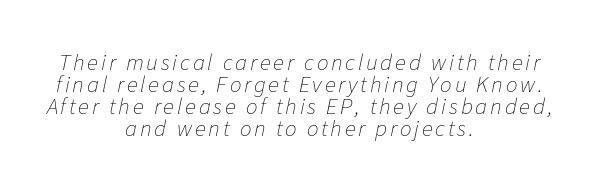
The image shows 23 px text type, italic (leaning right); set centered, tight line spacing (0.95x), not underlined.
